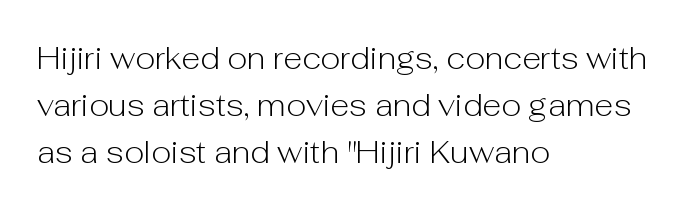
A typesetter would call this leading conventional body-copy spacing. A bare baseline throughout the passage. A quiet, ordinary-to-light weight characterises the typeface. Ascenders rise straight up at ninety degrees. Stroke terminals: plain, sans-serif.
